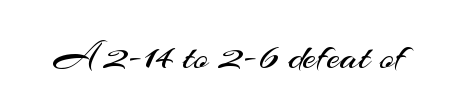
{"serif": "no", "bold": "no", "weight": "regular", "width": "normal", "stroke_contrast": "medium", "x_height": "small", "monospaced": "no", "underline": "no", "letter_spacing": "normal", "letter_spacing_em": 0.0, "glyph_px": 39}
